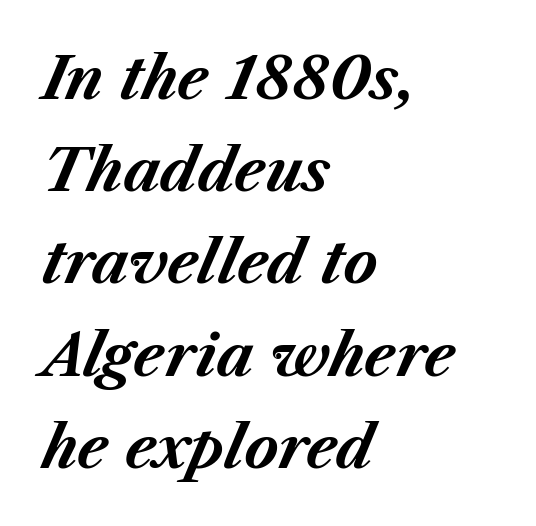
Varying glyph widths throughout — classic text-font behaviour. A typesetter would call this zero additional tracking. Interline gaps are of average width in this sample. In CSS terms this would be text-align: left. As a designer I'd log this as weight 700, bold. Underline: absent.
